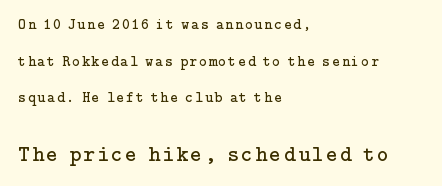
A student would call this left alignment; a typographer would say flush left, rag right. Every stem runs plumb, perpendicular to the baseline. No word sits above an underline. The cut favours lightness, reaching ordinary text weight at its darkest. The lines are spread far apart with generous leading.
